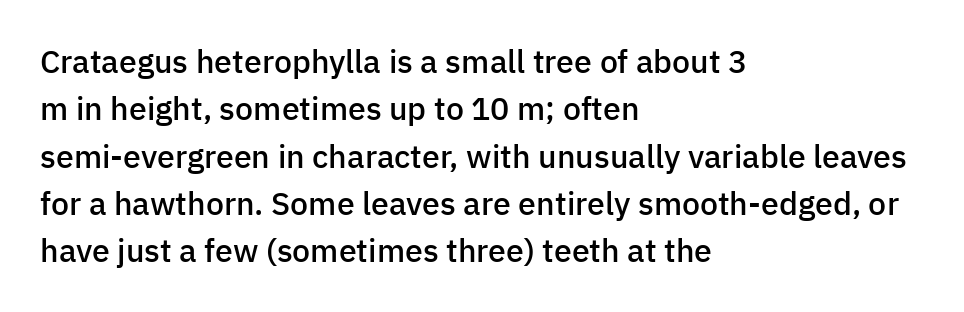
{"serif": "no", "italic": "no", "bold": "semi", "weight": "semibold", "width": "normal", "stroke_contrast": "low", "x_height": "medium", "monospaced": "no", "underline": "no", "align": "left", "line_spacing": "normal", "line_spacing_ratio": 1.48, "letter_spacing": "normal", "letter_spacing_em": 0.0, "glyph_px": 32}
